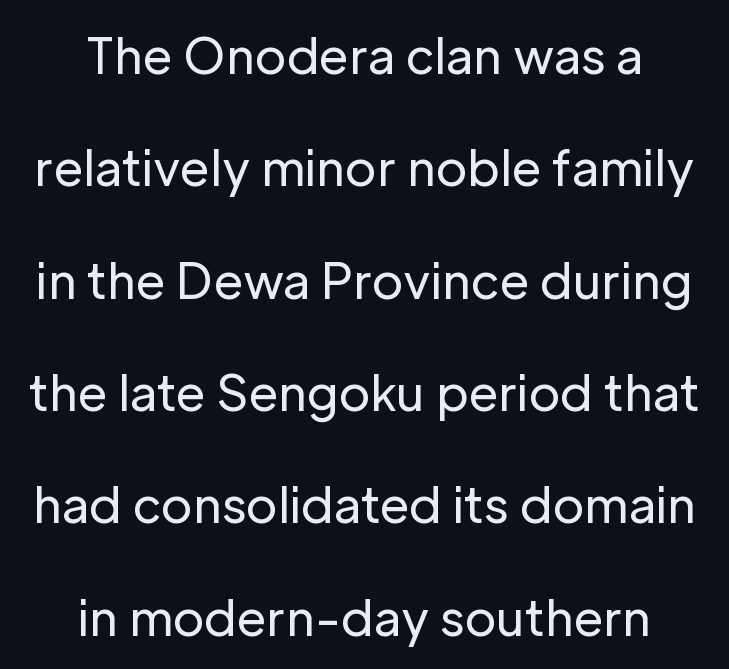
The image shows 48 px regular-weight sans-serif type, upright; set centered, loose line spacing (2.34x), normal letter spacing, not underlined; low stroke contrast and a medium x-height.
